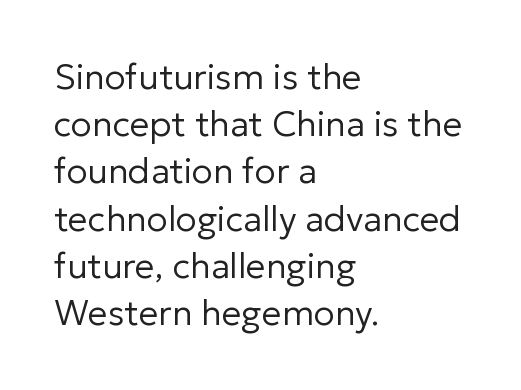
{"serif": "no", "italic": "no", "bold": "no", "weight": "regular", "width": "normal", "stroke_contrast": "low", "x_height": "medium", "monospaced": "no", "underline": "no", "align": "left", "line_spacing": "normal", "line_spacing_ratio": 1.35, "letter_spacing": "normal", "letter_spacing_em": 0.0, "glyph_px": 35}
